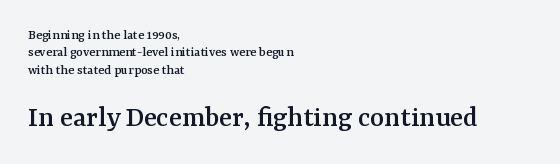
Character widths vary here, with narrow letters taking less room than wide ones. A student would notice the bottom passage is typeset larger than what precedes it. Line spacing here is normal. Rule under the text: the space is simply empty. The paragraph has a hard left edge and a soft right edge.
